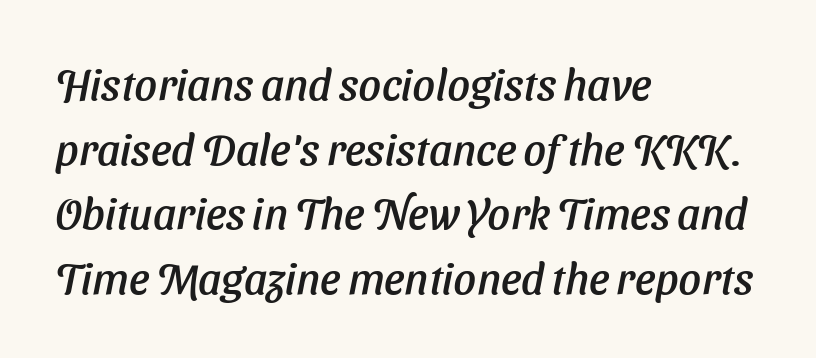
Q: Is the text italic (slanted)? A: Yes, it leans right by about 11 degrees.
Q: Is the text underlined? A: No.
Q: How is the paragraph aligned? A: Left-aligned.
Q: Is the spacing between letters normal or unusually wide? A: Normal.
Q: Is the spacing between lines tight, normal or loose? A: Normal.
Q: Width (condensed, normal, or wide)? A: Normal.
Q: Stroke contrast? A: Low.
Q: x-height? A: Medium.
Q: Monospaced? A: No.
